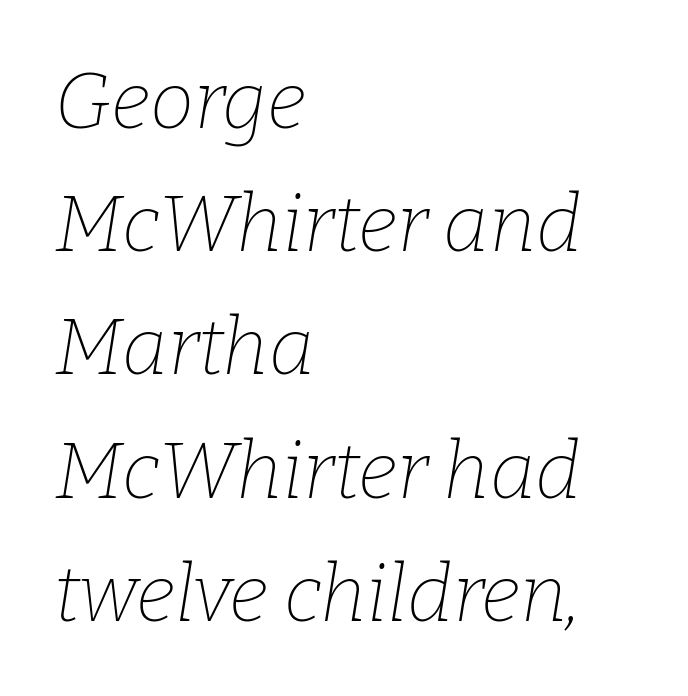
{"serif": "yes", "italic": "yes", "lean": "right", "slant_degrees": 9, "bold": "no", "weight": "thin", "width": "normal", "stroke_contrast": "low", "x_height": "medium", "monospaced": "no", "underline": "no", "align": "left", "line_spacing": "normal", "line_spacing_ratio": 1.56, "letter_spacing": "normal", "letter_spacing_em": 0.0, "glyph_px": 79}
